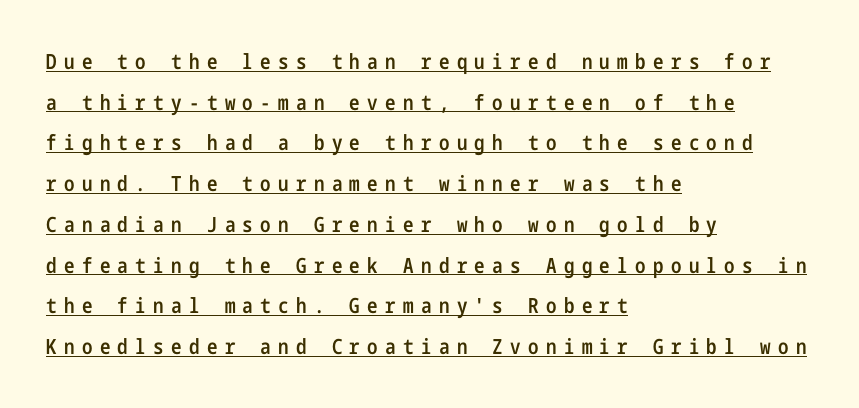
How are the letters spaced? Widely, with obvious added tracking. Firm but not heavy-handed strokes: this text is semibold. Tall strokes in this sample are plumb rather than angled. These lines are set flush left with a ragged right edge. Airy leading.
